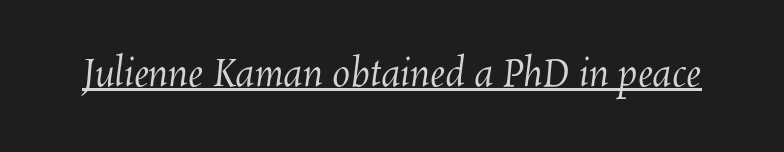
{"bold": "no", "weight": "regular", "width": "normal", "stroke_contrast": "medium", "x_height": "medium", "monospaced": "no", "underline": "yes", "letter_spacing": "normal", "letter_spacing_em": 0.0, "glyph_px": 36}
